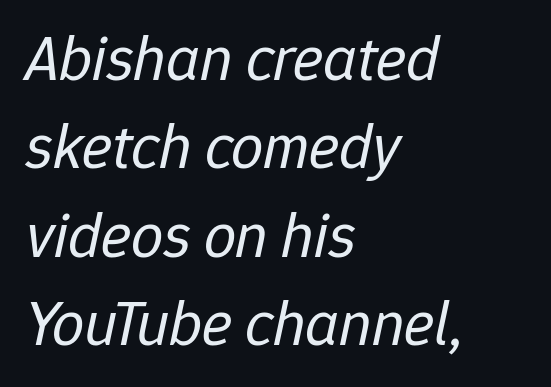
The image shows 64 px regular-weight type, italic (leaning right); set left-aligned, normal line spacing (1.38x), normal letter spacing, not underlined; low stroke contrast and a medium x-height.
